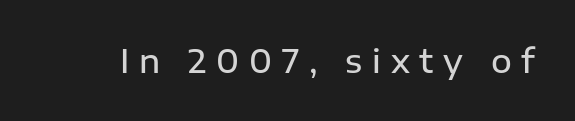
Q: Is the text bold? A: Semi-bold.
Q: Is the text italic (slanted)? A: No, it is upright.
Q: Is the typeface a serif or a sans-serif typeface? A: Sans-serif.
Q: Is the text underlined? A: No.
Q: Is the spacing between letters normal or unusually wide? A: Unusually wide.
Q: Width (condensed, normal, or wide)? A: Normal.
Q: Stroke contrast? A: Low.
Q: x-height? A: Medium.
Q: Monospaced? A: No.
